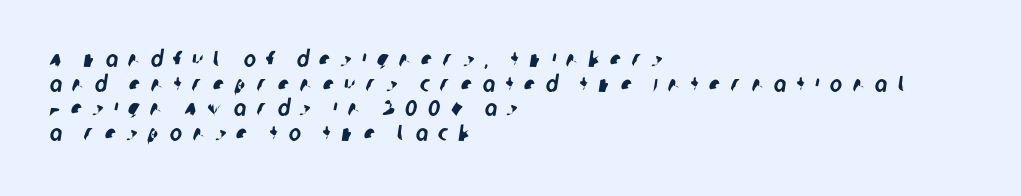
The image shows 23 px text type; set left-aligned, tight line spacing (1.07x), unusually wide letter spacing (+0.45 em), not underlined.
